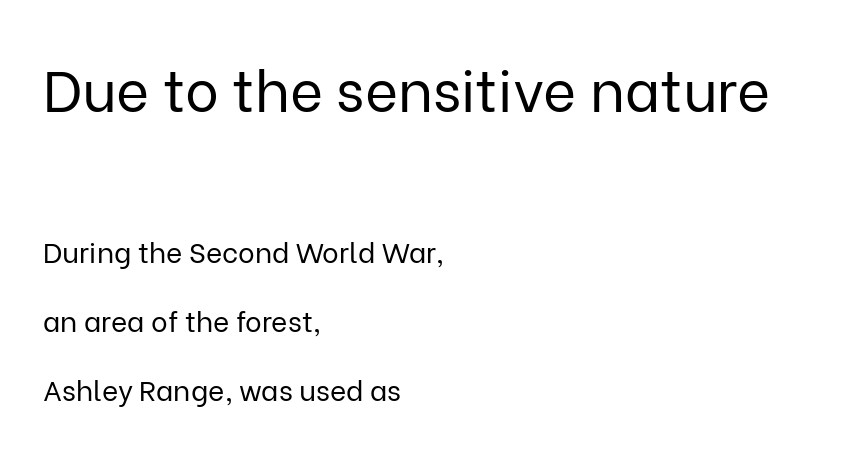
{"serif": "no", "italic": "no", "bold": "no", "weight": "regular", "width": "normal", "stroke_contrast": "low", "x_height": "medium", "monospaced": "no", "underline": "no", "align": "left", "line_spacing": "loose", "line_spacing_ratio": 2.46, "letter_spacing": "normal", "letter_spacing_em": 0.0, "larger_block": "first", "size_ratio": 2.04, "glyph_px": 57}
